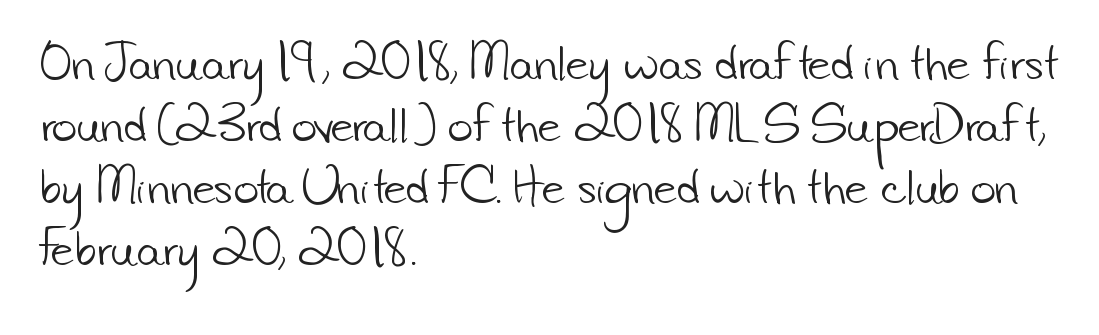
The image shows 43 px light sans-serif type; set left-aligned, normal line spacing (1.44x), normal letter spacing, not underlined; low stroke contrast and a small x-height.
